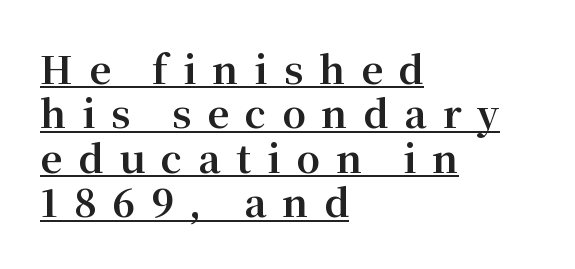
The compositor pushed each line to the left boundary. The line texture is sparse and dotted thanks to wide tracking. In designer terms, the underline attribute is active on this setting. Each letter keeps its own natural width here, so spacing adapts to shape.
